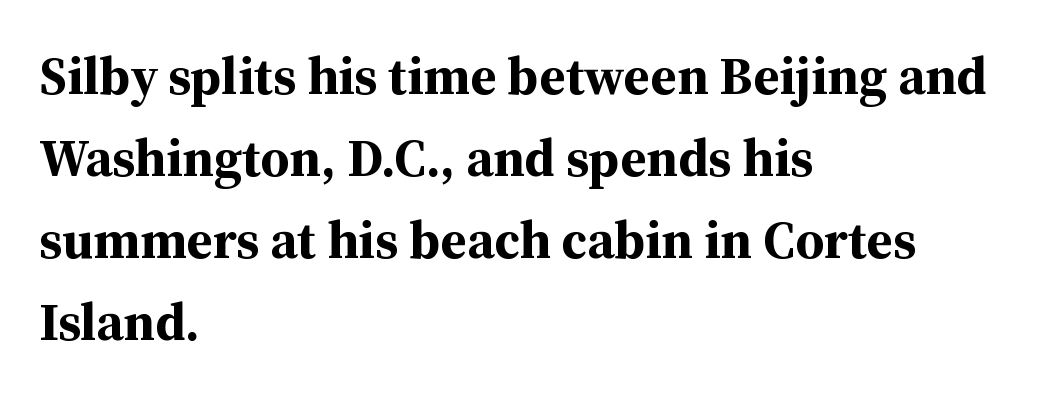
The image shows 53 px bold serif type, upright; set left-aligned, normal line spacing (1.55x), normal letter spacing, not underlined; medium stroke contrast and a medium x-height.
